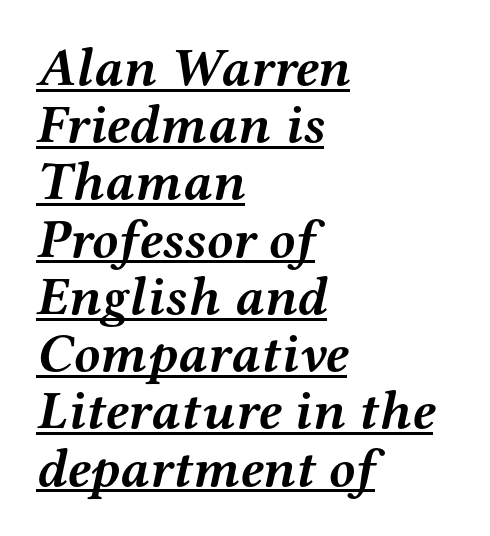
You can tell it's italic because the verticals aren't actually vertical. These lines carry a lot of weight — the face is fully bold. The text block is weighted toward the left margin, trailing off unevenly rightward. Letterform terminals end in serifs throughout the passage. The passage shown has conventional tracking throughout. Notice how descenders almost collide with the ascenders below — that's tight leading.
